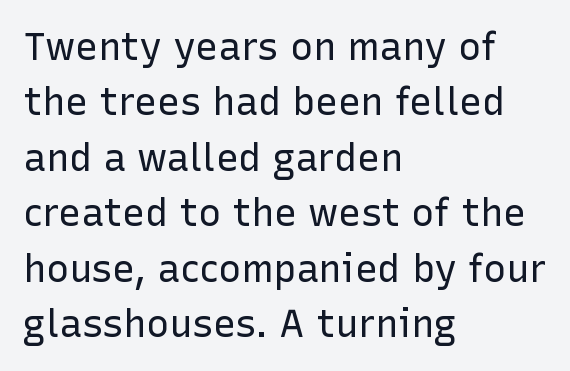
Q: Is the text bold? A: No.
Q: Is the text italic (slanted)? A: No, it is upright.
Q: Is the typeface a serif or a sans-serif typeface? A: Sans-serif.
Q: Is the text underlined? A: No.
Q: How is the paragraph aligned? A: Left-aligned.
Q: Is the spacing between letters normal or unusually wide? A: Normal.
Q: Is the spacing between lines tight, normal or loose? A: Normal.
Q: Width (condensed, normal, or wide)? A: Normal.
Q: Stroke contrast? A: Low.
Q: x-height? A: Medium.
Q: Monospaced? A: No.
